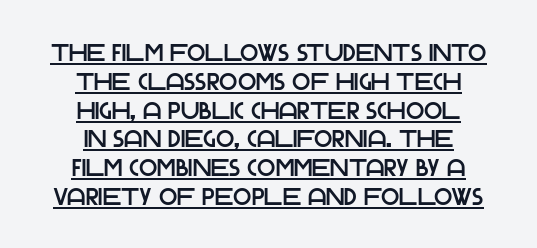
If you folded the block vertically in half, each line would mirror itself in length. Here the glyphs are tracked normally, forming tight word shapes. Glance below the letters and you will spot a drawn line. No italicization has been applied; the sample stays upright.
